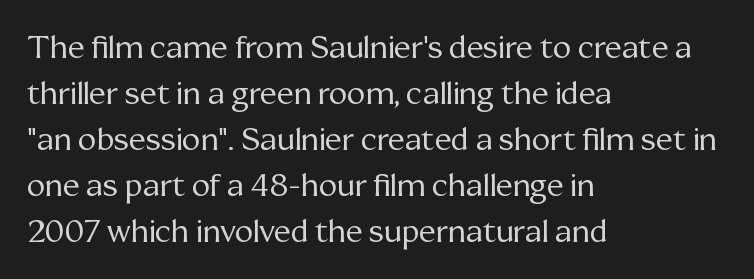
Quick note: underline off. Small tapered or slab feet sit at the stroke ends, so this counts as serif. Which margin do the lines hug? The left one — the right edge is uneven. How are the letters spaced? Ordinarily, with no added tracking.
